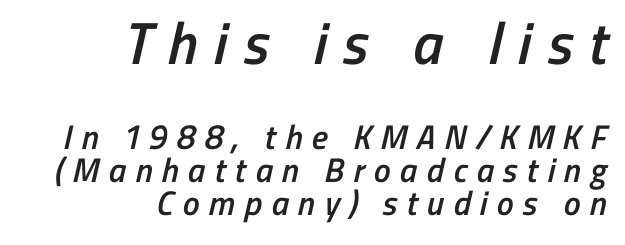
{"serif": "no", "bold": "semi", "weight": "semibold", "width": "condensed", "stroke_contrast": "low", "x_height": "medium", "monospaced": "no", "underline": "no", "align": "right", "line_spacing": "tight", "line_spacing_ratio": 0.97, "letter_spacing": "wide", "letter_spacing_em": 0.27, "larger_block": "first", "size_ratio": 1.74, "glyph_px": 59}
